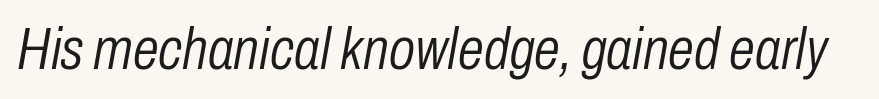
Q: Is the text bold? A: No.
Q: Is the text italic (slanted)? A: Yes, it leans right by about 10 degrees.
Q: Is the text underlined? A: No.
Q: Is the spacing between letters normal or unusually wide? A: Normal.
Q: Width (condensed, normal, or wide)? A: Condensed.
Q: Stroke contrast? A: Low.
Q: x-height? A: Medium.
Q: Monospaced? A: No.
